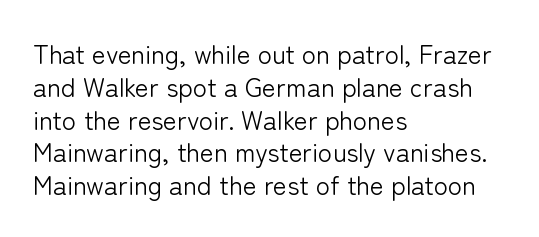
The image shows 26 px text type, upright; set left-aligned, normal line spacing (1.26x), normal letter spacing, not underlined.
